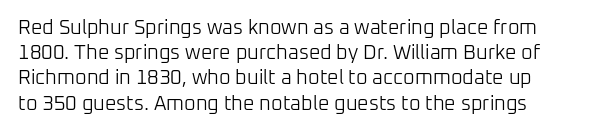
Anything drawn beneath the words? Only blank space. A typesetter would call this leading conventional body-copy spacing. Honestly, the letter spacing is just normal — you wouldn't notice it. Nope, not italic — everything's standing straight.
